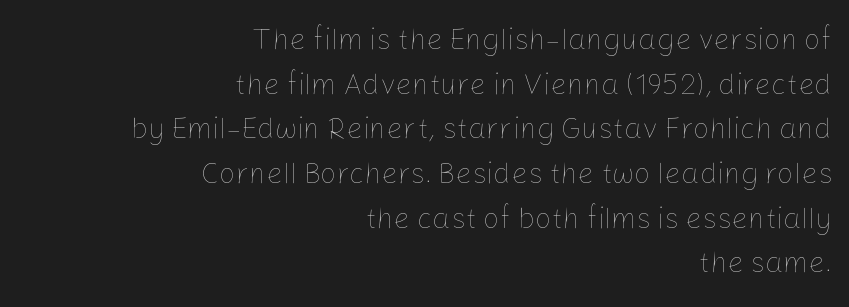
Q: Is the text bold? A: No.
Q: Is the text italic (slanted)? A: No, it is upright.
Q: Is the text underlined? A: No.
Q: How is the paragraph aligned? A: Right-aligned.
Q: Is the spacing between letters normal or unusually wide? A: Normal.
Q: Is the spacing between lines tight, normal or loose? A: Normal.
Q: Width (condensed, normal, or wide)? A: Normal.
Q: Stroke contrast? A: Low.
Q: x-height? A: Medium.
Q: Monospaced? A: No.
